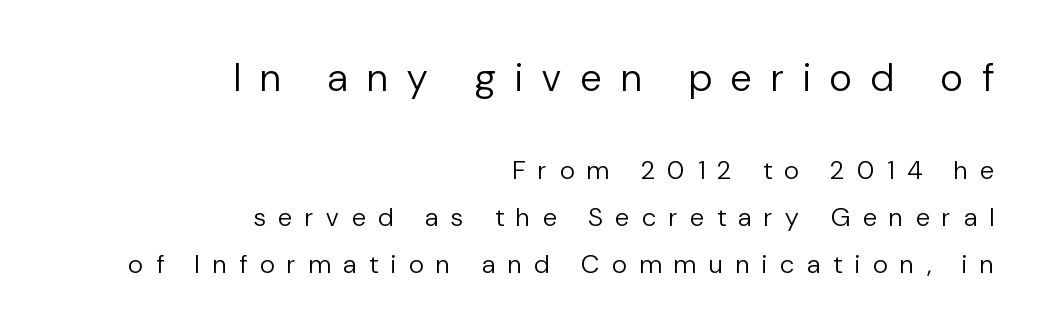
The image shows 39 px regular-weight sans-serif type, upright; set right-aligned, line spacing 1.8x, unusually wide letter spacing (+0.5 em), not underlined; the first (top) block is 1.5x larger; low stroke contrast and a medium x-height.
